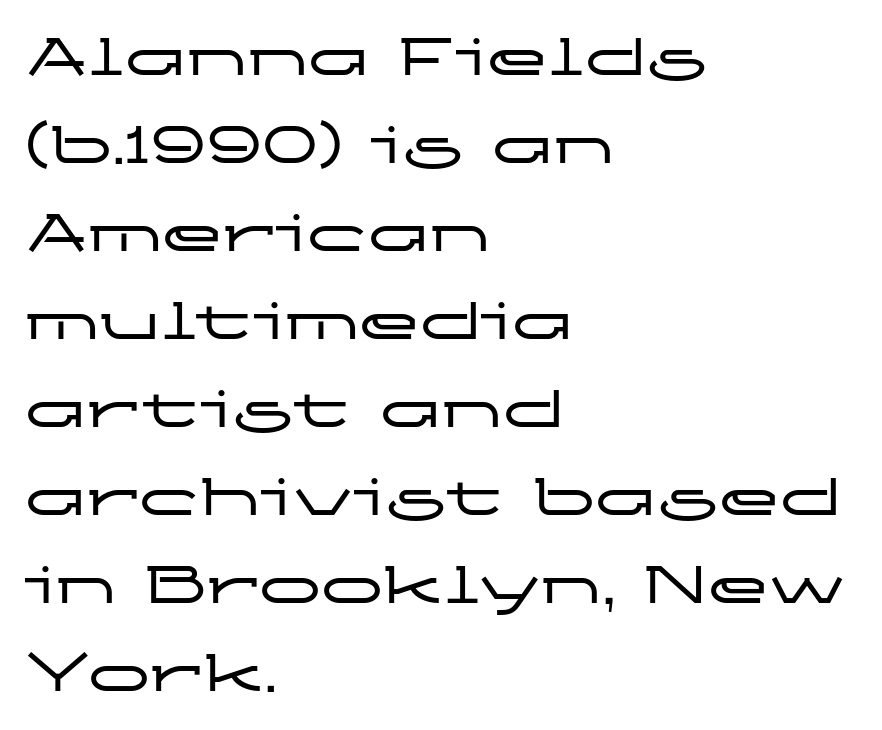
{"serif": "no", "italic": "no", "width": "wide", "stroke_contrast": "low", "x_height": "medium", "monospaced": "no", "underline": "no", "align": "left", "line_spacing": "normal", "line_spacing_ratio": 1.42, "letter_spacing": "normal", "letter_spacing_em": 0.0, "glyph_px": 62}
